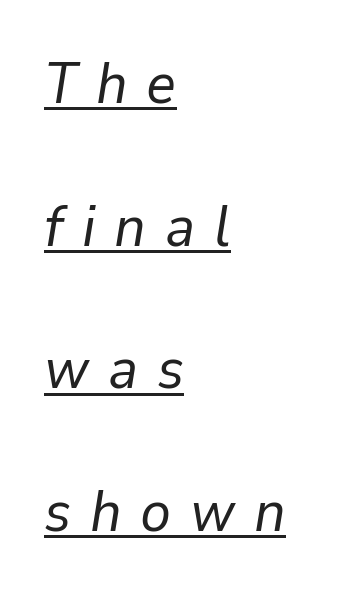
The image shows 58 px regular-weight type, italic (leaning right); set left-aligned, loose line spacing (2.46x), unusually wide letter spacing (+0.32 em), underlined; low stroke contrast and a medium x-height.
